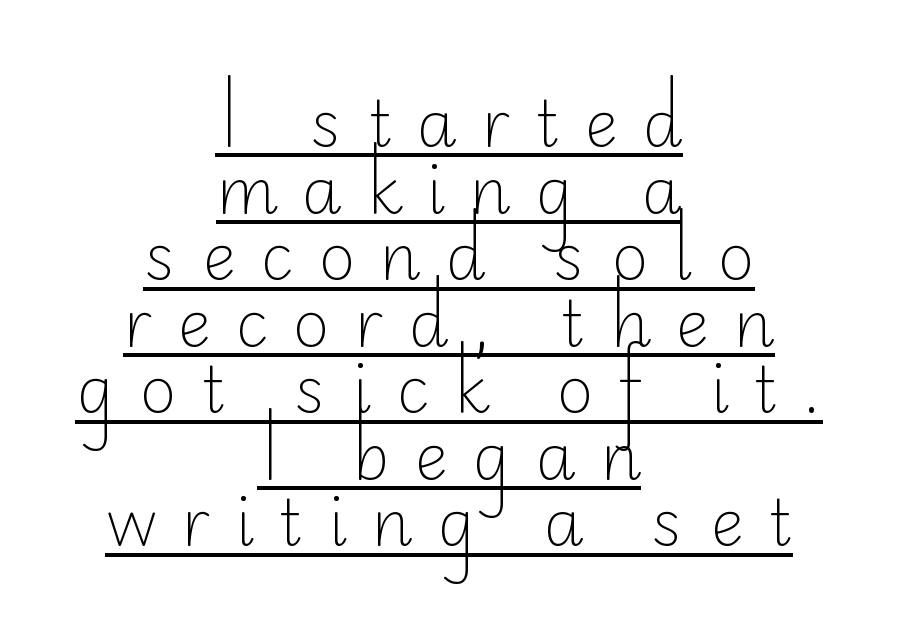
{"serif": "no", "italic": "no", "bold": "no", "weight": "light", "width": "normal", "stroke_contrast": "low", "x_height": "small", "monospaced": "no", "underline": "yes", "align": "center", "line_spacing": "tight", "line_spacing_ratio": 1.04, "letter_spacing": "wide", "letter_spacing_em": 0.38, "glyph_px": 64}
